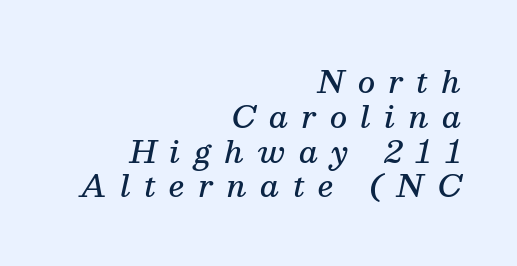
The specimen omits any rule beneath the text block's lines. Emphasis by weight is partial: semibold. Stroke terminals: seriffed. Horizontally, the lines are justified to the trailing edge only. The letters advance in unequal steps, a hallmark of proportional type. Look at the tracking — it's clearly loosened, letters drifting apart.
